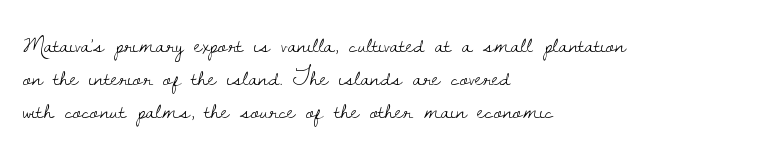
These lines sit exactly where default settings would place them. Decoration check: the copy has no underline. The typeface has the unassuming heft of standard copy or less. Horizontal alignment here is leftward, the default for most running prose.
